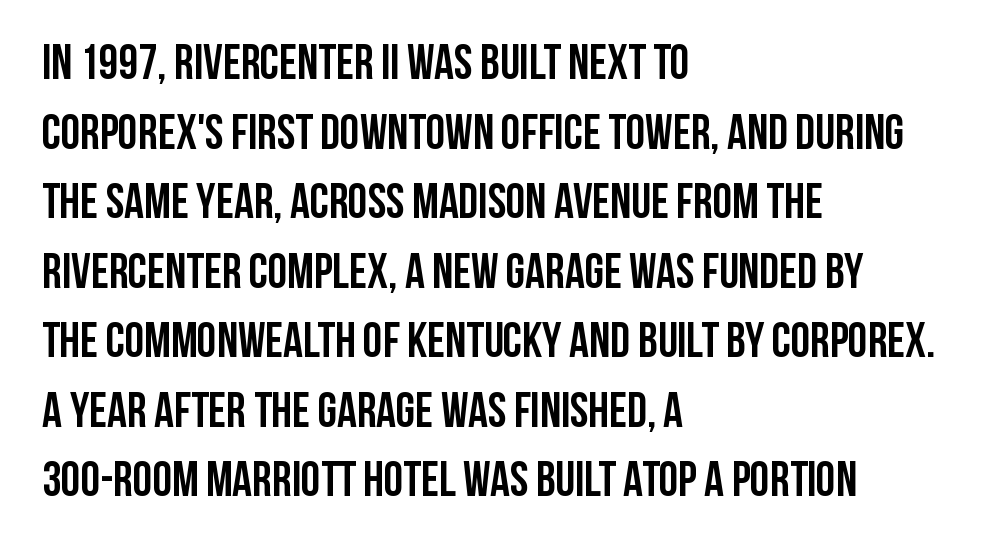
Looks like regular typesetting: each glyph gets only the width it needs. The type is set solid horizontally, with unmodified tracking. Type style note: lacks serifs. A clean baseline with only descenders dipping below it.
